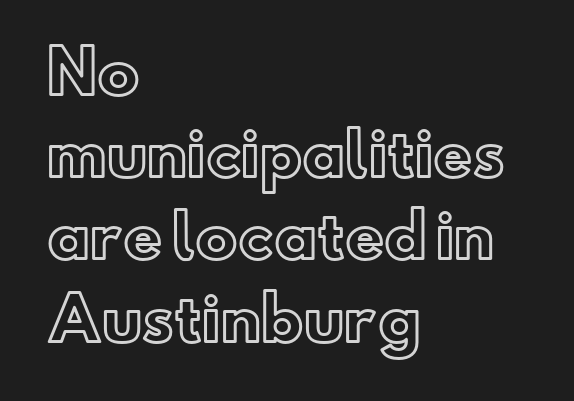
The image shows 60 px text type, upright; set left-aligned, normal line spacing (1.37x), normal letter spacing, not underlined; a small x-height.
